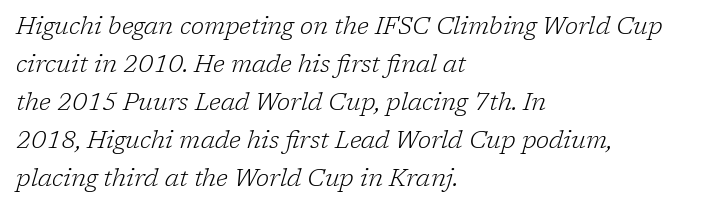
{"italic": "yes", "lean": "right", "slant_degrees": 17, "bold": "no", "underline": "no", "align": "left", "line_spacing": "normal", "line_spacing_ratio": 1.58, "letter_spacing": "normal", "letter_spacing_em": 0.0, "glyph_px": 24}
